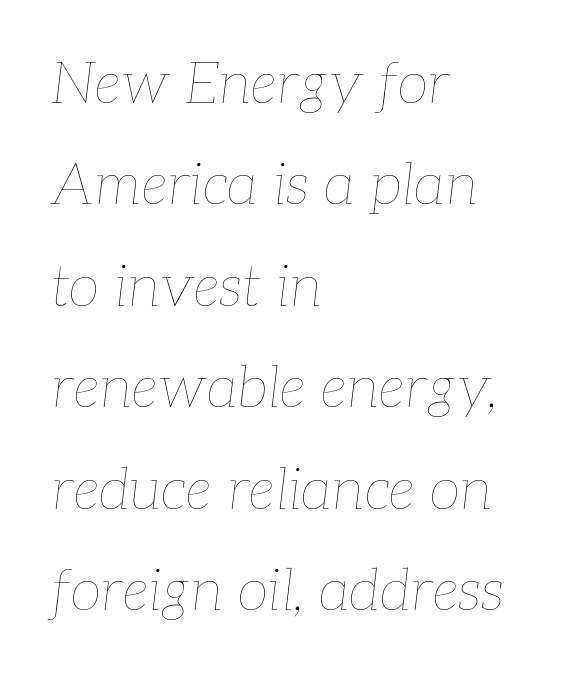
{"italic": "yes", "lean": "right", "slant_degrees": 7, "bold": "no", "weight": "thin", "width": "normal", "stroke_contrast": "low", "x_height": "medium", "monospaced": "no", "underline": "no", "align": "left", "line_spacing_ratio": 1.78, "letter_spacing": "normal", "letter_spacing_em": 0.0, "glyph_px": 57}
